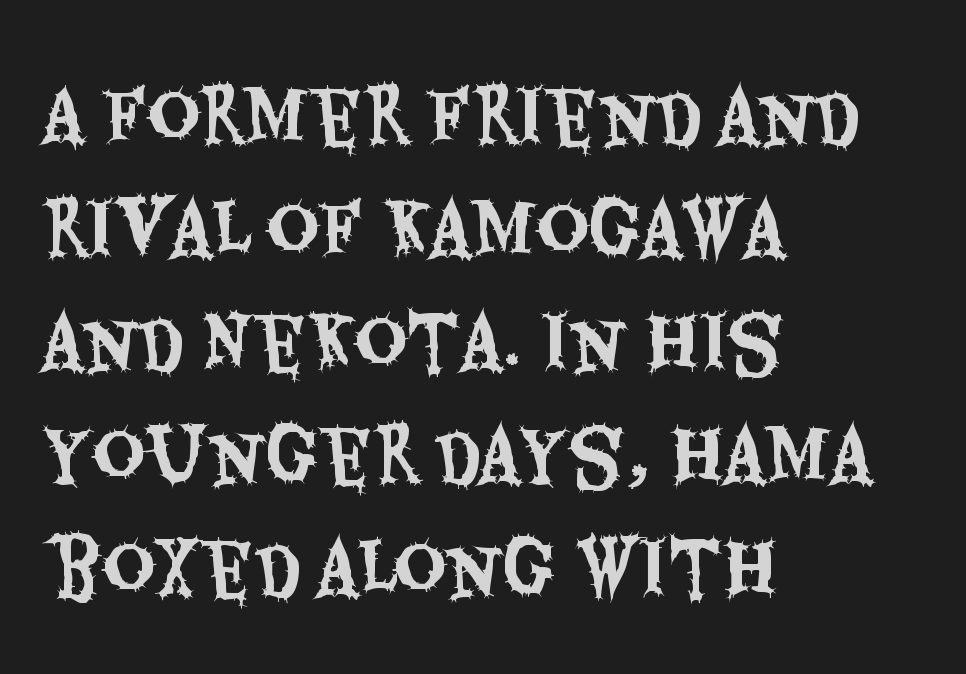
The image shows 72 px condensed sans-serif type, upright; set left-aligned, normal line spacing (1.57x), normal letter spacing, not underlined; medium stroke contrast and a large x-height.
